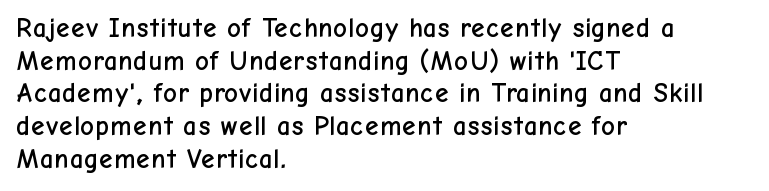
The image shows 27 px text type, upright; set left-aligned, line spacing 1.21x, normal letter spacing, not underlined.
